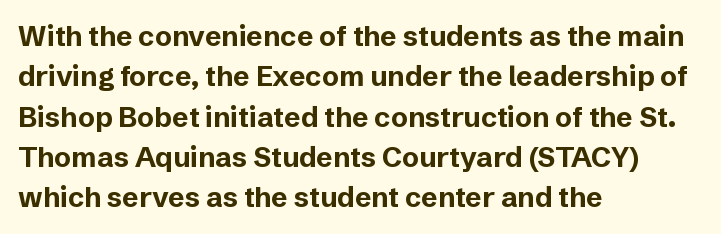
Q: Is the text bold? A: Yes.
Q: Is the text italic (slanted)? A: No, it is upright.
Q: Is the typeface a serif or a sans-serif typeface? A: Sans-serif.
Q: Is the text underlined? A: No.
Q: How is the paragraph aligned? A: Left-aligned.
Q: Is the spacing between letters normal or unusually wide? A: Normal.
Q: Is the spacing between lines tight, normal or loose? A: Normal.
Q: Width (condensed, normal, or wide)? A: Normal.
Q: Stroke contrast? A: Low.
Q: x-height? A: Medium.
Q: Monospaced? A: No.
